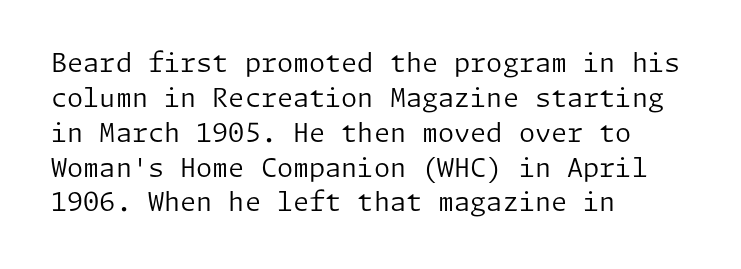
Q: Is the text bold? A: No.
Q: Is the text italic (slanted)? A: No, it is upright.
Q: Is the text underlined? A: No.
Q: How is the paragraph aligned? A: Left-aligned.
Q: Is the spacing between letters normal or unusually wide? A: Normal.
Q: Is the spacing between lines tight, normal or loose? A: Normal.
